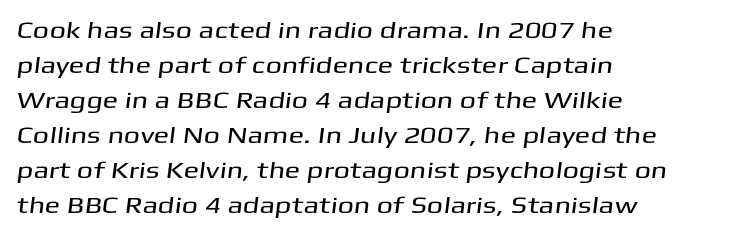
The image shows 23 px text type; set left-aligned, normal line spacing (1.52x), normal letter spacing, not underlined.
